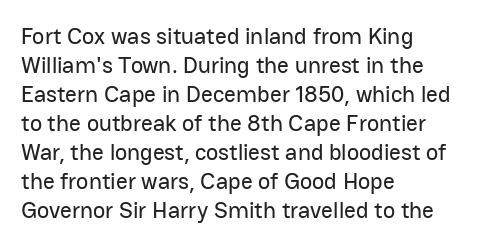
The image shows 23 px text type, upright; set left-aligned, normal line spacing (1.26x), normal letter spacing, not underlined.
